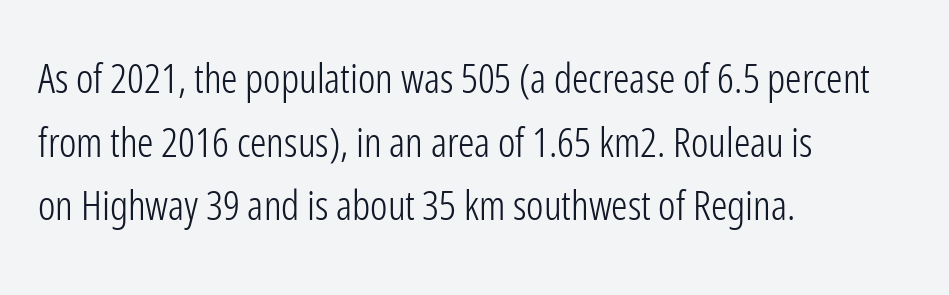
Q: Is the text bold? A: No.
Q: Is the text italic (slanted)? A: No, it is upright.
Q: Is the typeface a serif or a sans-serif typeface? A: Sans-serif.
Q: Is the text underlined? A: No.
Q: How is the paragraph aligned? A: Left-aligned.
Q: Is the spacing between letters normal or unusually wide? A: Normal.
Q: Is the spacing between lines tight, normal or loose? A: Normal.
Q: Width (condensed, normal, or wide)? A: Condensed.
Q: Stroke contrast? A: Low.
Q: x-height? A: Medium.
Q: Monospaced? A: No.
